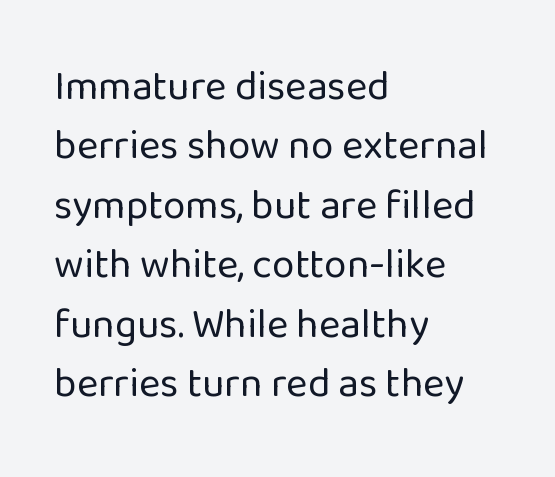
Q: Is the text bold? A: No.
Q: Is the text italic (slanted)? A: No, it is upright.
Q: Is the typeface a serif or a sans-serif typeface? A: Sans-serif.
Q: Is the text underlined? A: No.
Q: How is the paragraph aligned? A: Left-aligned.
Q: Is the spacing between letters normal or unusually wide? A: Normal.
Q: Is the spacing between lines tight, normal or loose? A: Normal.
Q: Width (condensed, normal, or wide)? A: Normal.
Q: Stroke contrast? A: Low.
Q: x-height? A: Medium.
Q: Monospaced? A: No.
